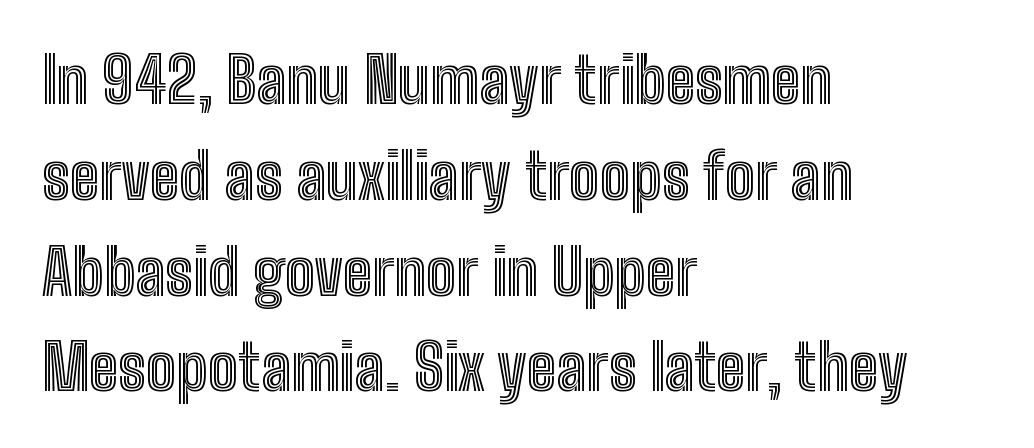
Q: Is the text italic (slanted)? A: No, it is upright.
Q: Is the text underlined? A: No.
Q: How is the paragraph aligned? A: Left-aligned.
Q: Is the spacing between letters normal or unusually wide? A: Normal.
Q: Is the spacing between lines tight, normal or loose? A: Normal.
Q: Width (condensed, normal, or wide)? A: Condensed.
Q: x-height? A: Medium.
Q: Monospaced? A: No.
